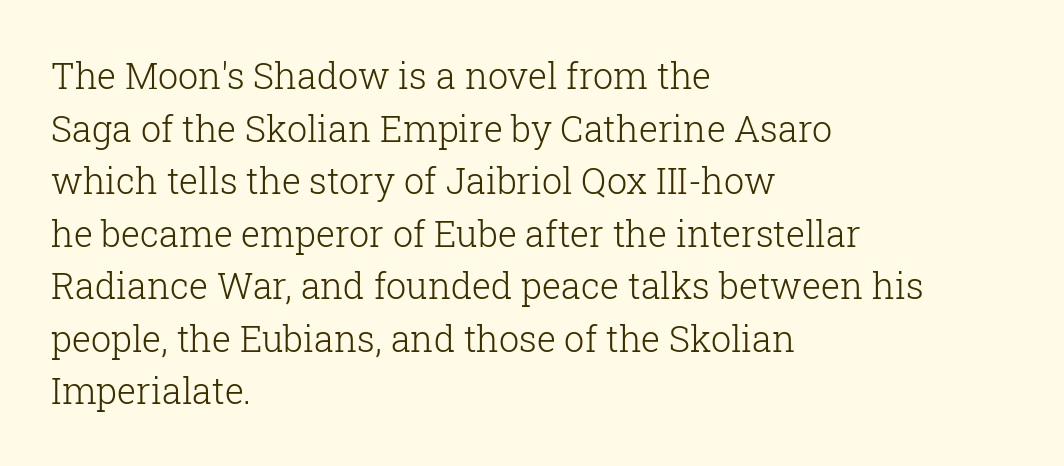
The image shows 36 px light serif type, upright; set left-aligned, normal line spacing (1.46x), normal letter spacing, not underlined; low stroke contrast and a medium x-height.
